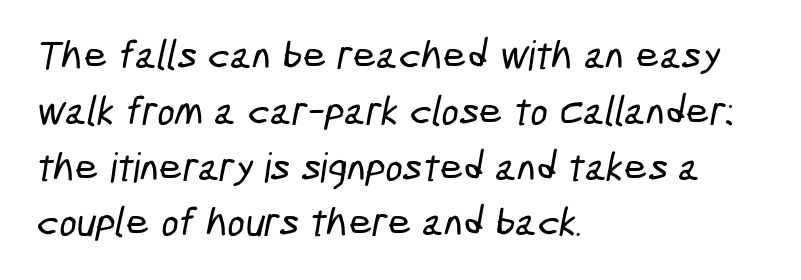
The image shows 41 px condensed sans-serif type; set left-aligned, normal line spacing (1.36x), normal letter spacing, not underlined; low stroke contrast and a medium x-height.
